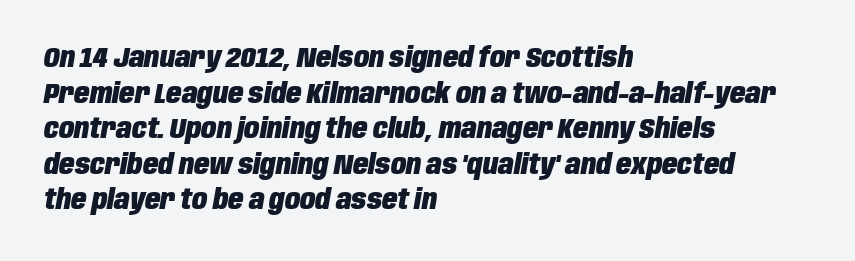
Q: Is the text bold? A: Yes.
Q: Is the text italic (slanted)? A: Yes, it leans right by about 10 degrees.
Q: Is the text underlined? A: No.
Q: How is the paragraph aligned? A: Left-aligned.
Q: Is the spacing between letters normal or unusually wide? A: Normal.
Q: Is the spacing between lines tight, normal or loose? A: Normal.
Q: Width (condensed, normal, or wide)? A: Condensed.
Q: Stroke contrast? A: Low.
Q: x-height? A: Large.
Q: Monospaced? A: No.
